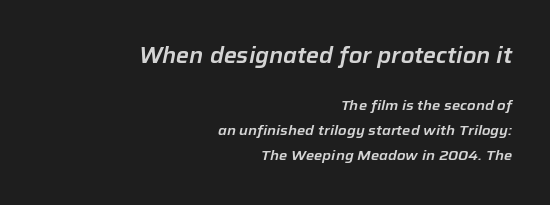
Q: Is the text italic (slanted)? A: Yes, it leans right by about 12 degrees.
Q: Is the text underlined? A: No.
Q: How is the paragraph aligned? A: Right-aligned.
Q: Is the spacing between letters normal or unusually wide? A: Normal.
Q: Which block of text is set in a larger size, the first (top) or the second (bottom)? A: The first (top) one.
